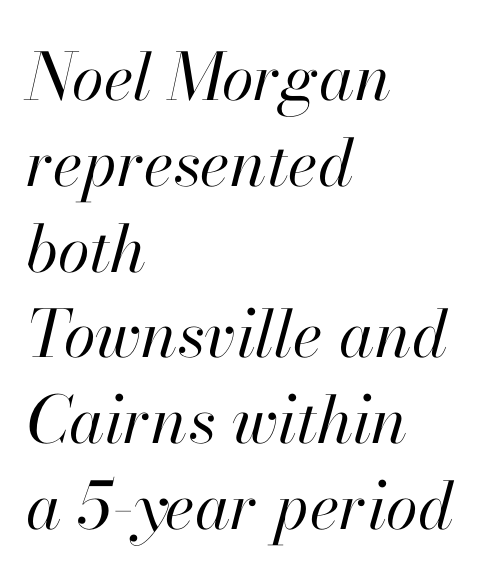
Short and long lines alike share a common starting point at left. There's an unmistakable incline to the writing here. Compared with typical body copy, the letter spacing here is the same. Is this a heavy cut? Hardly; it is regular or lighter. The rendering uses natural spacing where letterforms have individual widths. Is there much room between lines? A standard amount, neither cramped nor airy.
